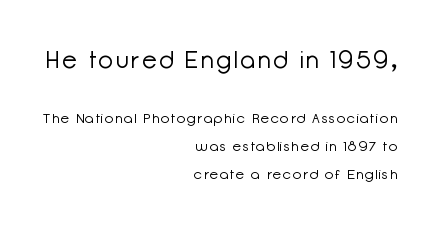
The image shows 24 px text type, upright; set right-aligned, loose line spacing (1.97x), not underlined; the first (top) block is 1.71x larger.
